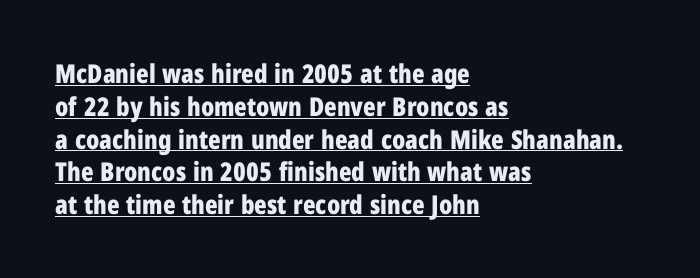
Compared with an ordinary text face, these strokes are far heavier — a full bold. Look at the tracking — it's just the regular setting, nothing added. A typesetter would mark this as roman, not italic. Compared with undecorated copy, this sample adds a rule below the words. Evenly set lines give the paragraph a standard silhouette.
